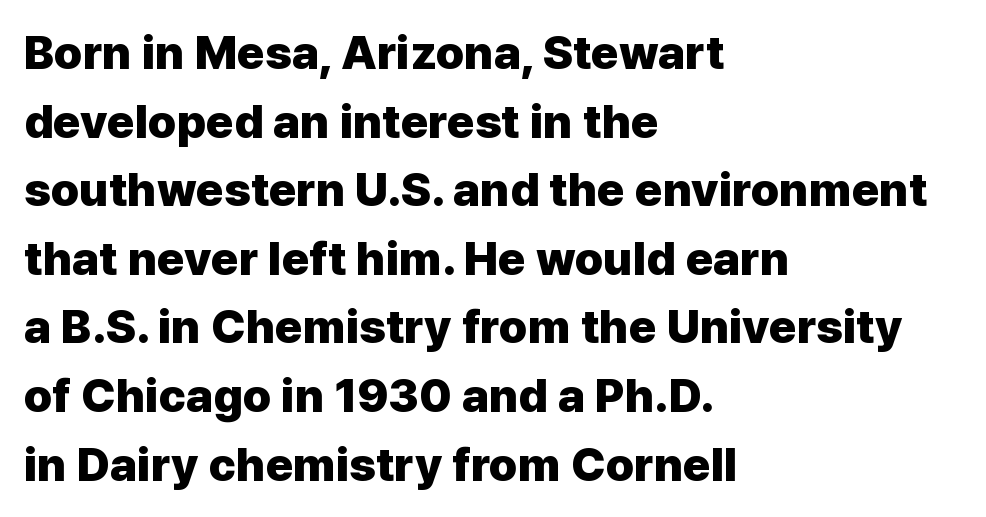
These lines stack with their left ends in a neat column. How are the letters spaced? Ordinarily, with no added tracking. One glance says typical: line gaps are just what's usual. Nobody drew a line under any word here.
